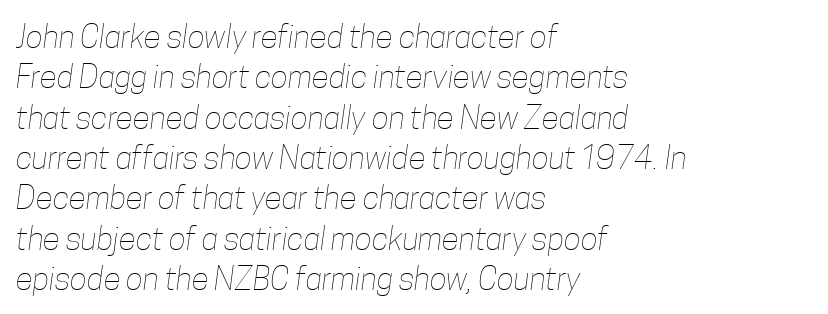
{"bold": "no", "weight": "thin", "width": "condensed", "stroke_contrast": "low", "x_height": "medium", "monospaced": "no", "underline": "no", "align": "left", "line_spacing": "normal", "line_spacing_ratio": 1.26, "letter_spacing": "normal", "letter_spacing_em": 0.0, "glyph_px": 32}
